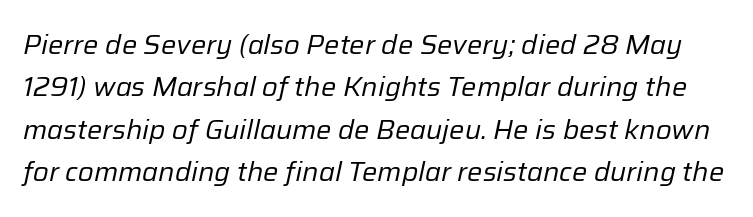
{"italic": "yes", "lean": "right", "slant_degrees": 12, "bold": "no", "underline": "no", "line_spacing": "normal", "line_spacing_ratio": 1.57, "letter_spacing": "normal", "letter_spacing_em": 0.0, "glyph_px": 27}
